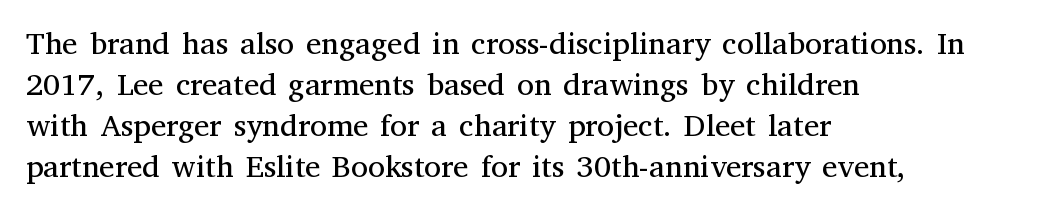
The baseline area is clear. Looks like regular typesetting: each glyph gets only the width it needs. These lines are set flush left with a ragged right edge. Stroke thickness stays within the range of a standard reading face or lighter. Leading matches the norm, producing a regular column.
